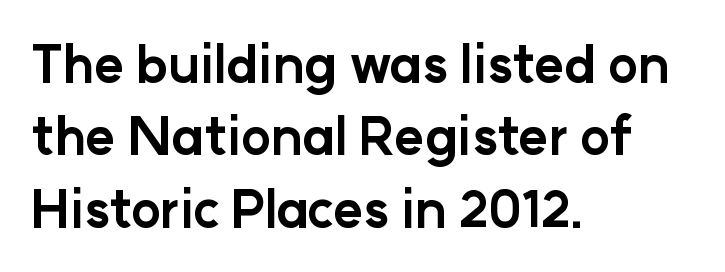
Q: Is the text bold? A: Yes.
Q: Is the text italic (slanted)? A: No, it is upright.
Q: Is the typeface a serif or a sans-serif typeface? A: Sans-serif.
Q: Is the text underlined? A: No.
Q: How is the paragraph aligned? A: Left-aligned.
Q: Is the spacing between letters normal or unusually wide? A: Normal.
Q: Is the spacing between lines tight, normal or loose? A: Normal.
Q: Width (condensed, normal, or wide)? A: Normal.
Q: Stroke contrast? A: Low.
Q: x-height? A: Medium.
Q: Monospaced? A: No.
